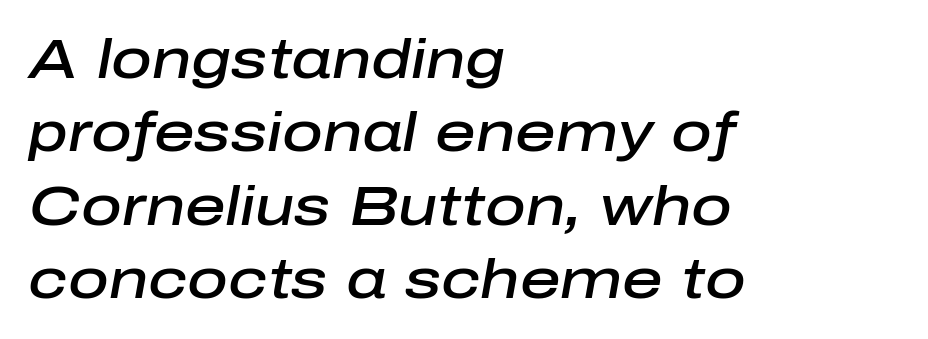
Q: Is the text bold? A: Semi-bold.
Q: Is the text italic (slanted)? A: Yes, it leans right by about 10 degrees.
Q: Is the text underlined? A: No.
Q: How is the paragraph aligned? A: Left-aligned.
Q: Is the spacing between letters normal or unusually wide? A: Normal.
Q: Is the spacing between lines tight, normal or loose? A: Normal.
Q: Width (condensed, normal, or wide)? A: Normal.
Q: Stroke contrast? A: Low.
Q: x-height? A: Medium.
Q: Monospaced? A: No.
